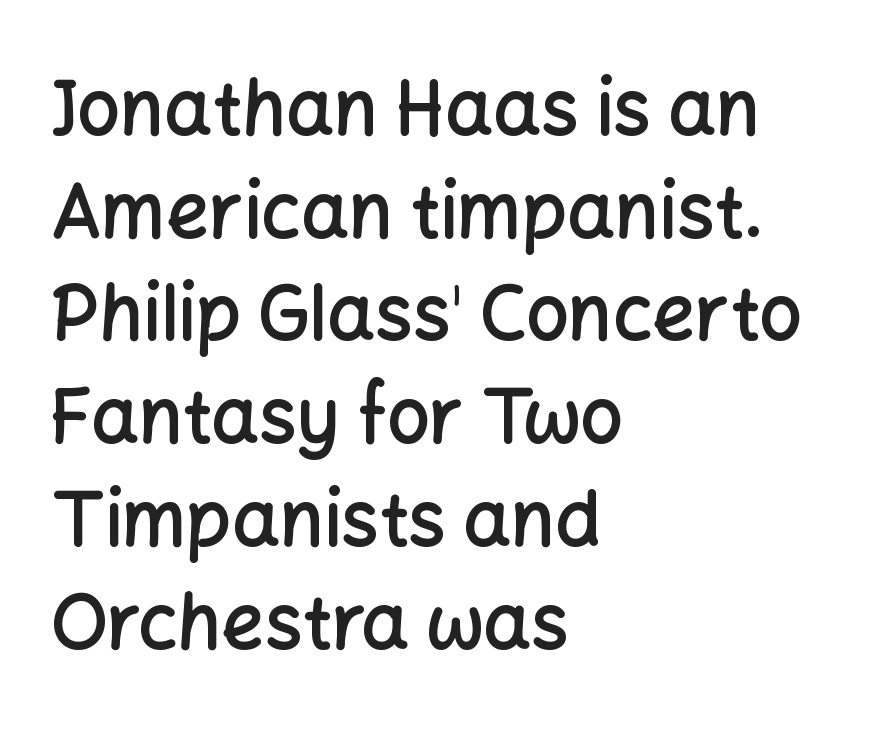
Baseline-to-baseline distance is the conventional proportion of letter height. The gaps between neighbouring characters are ordinary and unremarkable. Here the designer chose a conventional face with non-uniform glyph widths. Emphasis by weight is partial: semibold. Unmarked baselines from the first word to the last.
